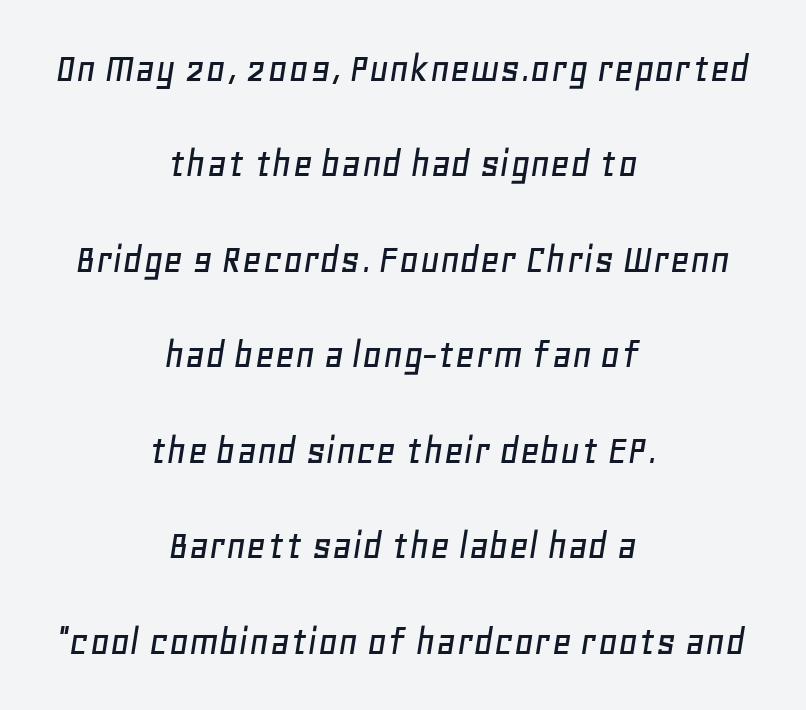
Casual observation: everything's sitting right in the middle. The glyphs look as if they've been sheared to an angle. A typesetter would call this proportional, since set widths differ per character. The passage shown has conventional tracking throughout.
